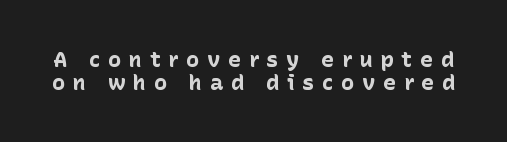
Q: Is the text bold? A: Yes.
Q: Is the text italic (slanted)? A: No, it is upright.
Q: Is the text underlined? A: No.
Q: Is the spacing between letters normal or unusually wide? A: Unusually wide.
Q: Is the spacing between lines tight, normal or loose? A: Tight.
